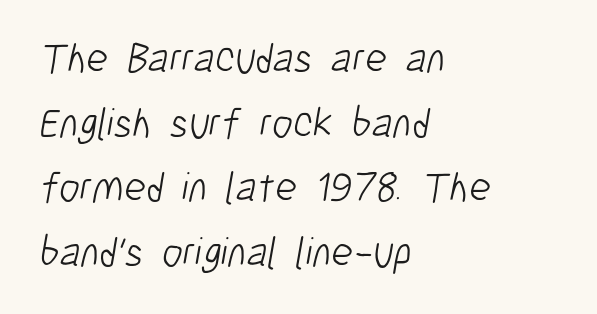
Q: Is the text bold? A: No.
Q: Is the typeface a serif or a sans-serif typeface? A: Sans-serif.
Q: Is the text underlined? A: No.
Q: How is the paragraph aligned? A: Left-aligned.
Q: Is the spacing between letters normal or unusually wide? A: Normal.
Q: Is the spacing between lines tight, normal or loose? A: Normal.
Q: Width (condensed, normal, or wide)? A: Condensed.
Q: Stroke contrast? A: Low.
Q: x-height? A: Medium.
Q: Monospaced? A: No.
